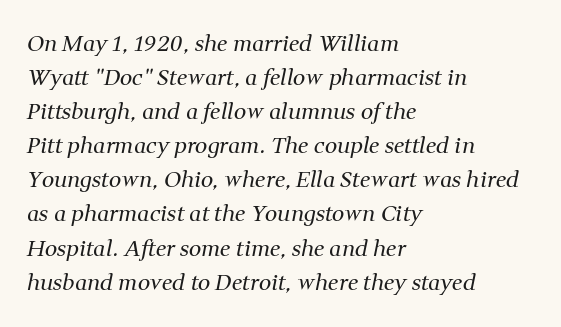
The image shows 22 px text type, italic (leaning right); set left-aligned, normal line spacing (1.55x), normal letter spacing, not underlined.
